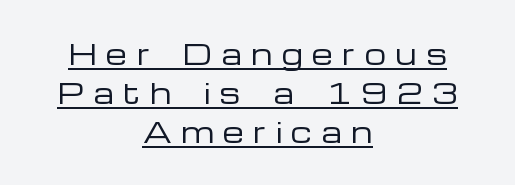
Q: Is the text bold? A: No.
Q: Is the text italic (slanted)? A: No, it is upright.
Q: Is the text underlined? A: Yes.
Q: How is the paragraph aligned? A: Centered.
Q: Is the spacing between letters normal or unusually wide? A: Unusually wide.
Q: Is the spacing between lines tight, normal or loose? A: Normal.
